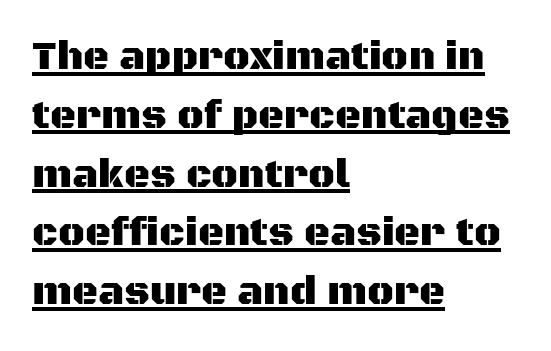
Q: Is the text italic (slanted)? A: No, it is upright.
Q: Is the typeface a serif or a sans-serif typeface? A: Sans-serif.
Q: Is the text underlined? A: Yes.
Q: How is the paragraph aligned? A: Left-aligned.
Q: Is the spacing between letters normal or unusually wide? A: Normal.
Q: Is the spacing between lines tight, normal or loose? A: Normal.
Q: Width (condensed, normal, or wide)? A: Normal.
Q: Stroke contrast? A: Medium.
Q: x-height? A: Large.
Q: Monospaced? A: No.
